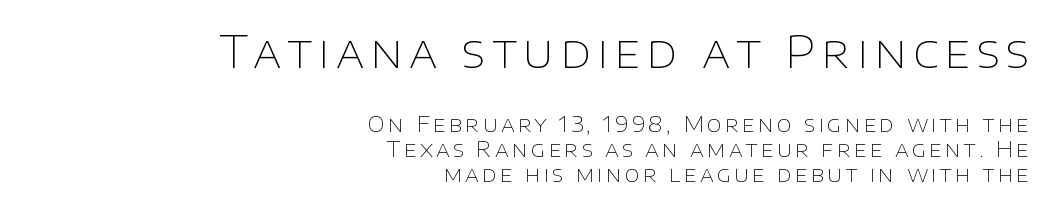
Regarding leading, the lines here are crowded together. Posture: vertical. The face used here is proportionally spaced, like ordinary book or web type. A quiet, ordinary-to-light weight characterises the typeface. Character size in the leading block exceeds that of the trailing block.
